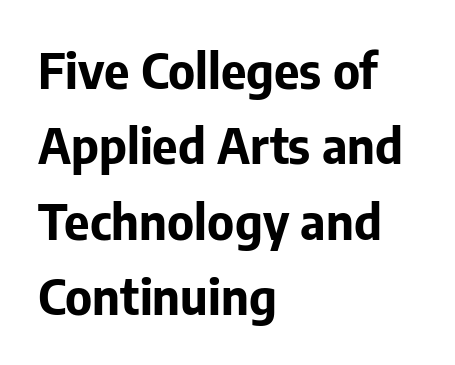
Q: Is the text bold? A: Yes.
Q: Is the text italic (slanted)? A: No, it is upright.
Q: Is the typeface a serif or a sans-serif typeface? A: Sans-serif.
Q: Is the text underlined? A: No.
Q: How is the paragraph aligned? A: Left-aligned.
Q: Is the spacing between letters normal or unusually wide? A: Normal.
Q: Is the spacing between lines tight, normal or loose? A: Normal.
Q: Width (condensed, normal, or wide)? A: Normal.
Q: Stroke contrast? A: Low.
Q: x-height? A: Medium.
Q: Monospaced? A: No.
